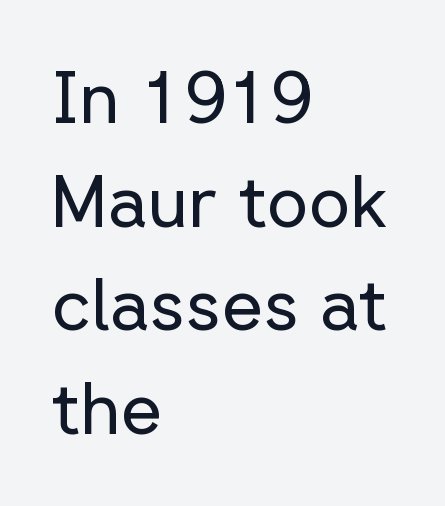
{"serif": "no", "italic": "no", "bold": "no", "weight": "regular", "width": "normal", "stroke_contrast": "low", "x_height": "medium", "monospaced": "no", "underline": "no", "align": "left", "line_spacing": "normal", "line_spacing_ratio": 1.44, "letter_spacing": "normal", "letter_spacing_em": 0.0, "glyph_px": 72}
